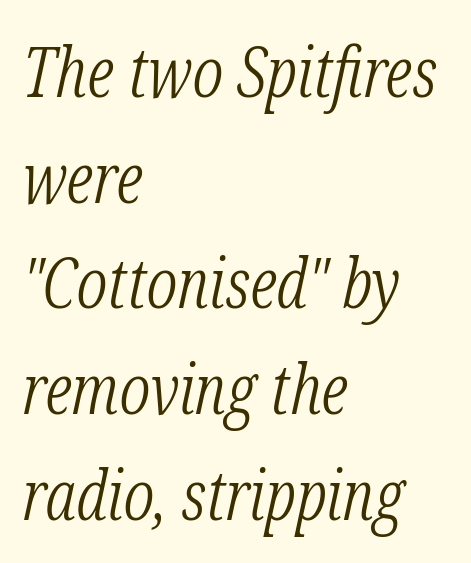
Observe the serifs anchoring each vertical stroke in this sample. Typeset ragged right — the left edge is the straight one. The face used here is proportionally spaced, like ordinary book or web type. Just letters on the line, the space beneath them empty.
